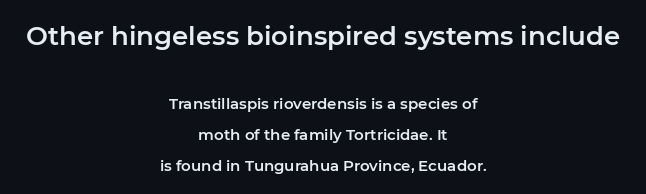
{"italic": "no", "underline": "no", "align": "center", "line_spacing": "loose", "line_spacing_ratio": 2.07, "letter_spacing": "normal", "letter_spacing_em": 0.0, "larger_block": "first", "size_ratio": 1.73, "glyph_px": 26}
